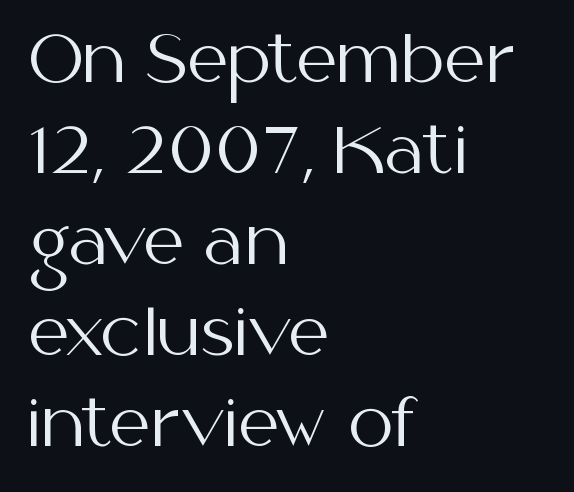
The image shows 64 px regular-weight sans-serif type, upright; set left-aligned, normal line spacing (1.42x), normal letter spacing, not underlined; medium stroke contrast and a medium x-height.
